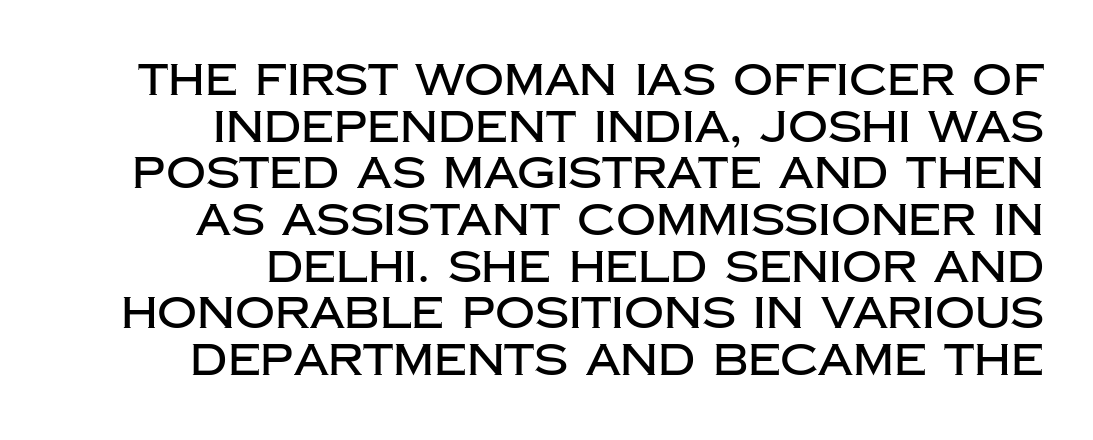
{"serif": "no", "italic": "no", "width": "normal", "stroke_contrast": "low", "x_height": "large", "monospaced": "no", "underline": "no", "align": "right", "line_spacing": "tight", "line_spacing_ratio": 1.06, "letter_spacing": "normal", "letter_spacing_em": 0.0, "glyph_px": 44}
